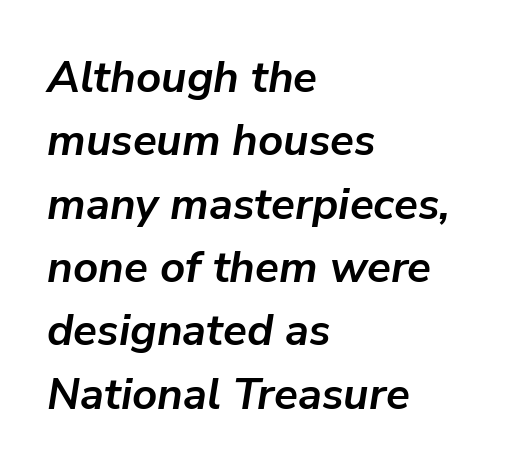
Caption: standard tracking, unaltered. Every character sits at an angle, as italics do. Caption: multi-line text, flush left, ragged right. Each new line begins a customary step beneath the previous one. The passage shown is not underscored anywhere.
